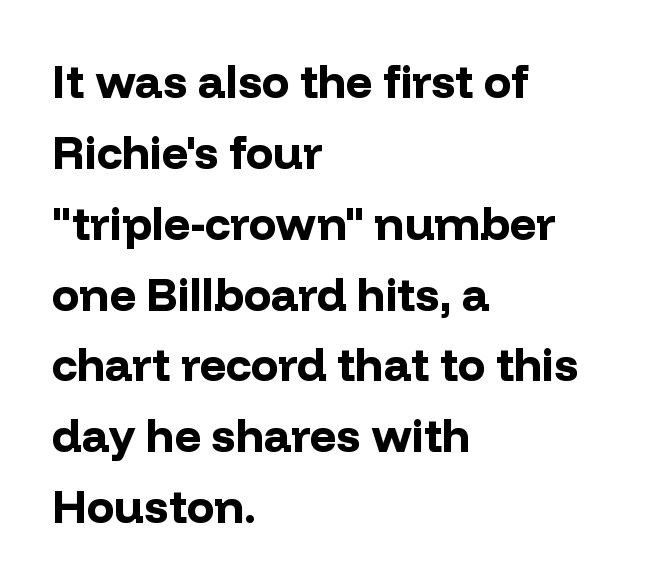
{"serif": "no", "italic": "no", "bold": "yes", "weight": "bold", "width": "normal", "stroke_contrast": "low", "x_height": "medium", "monospaced": "no", "underline": "no", "align": "left", "line_spacing": "normal", "line_spacing_ratio": 1.54, "letter_spacing": "normal", "letter_spacing_em": 0.0, "glyph_px": 46}
